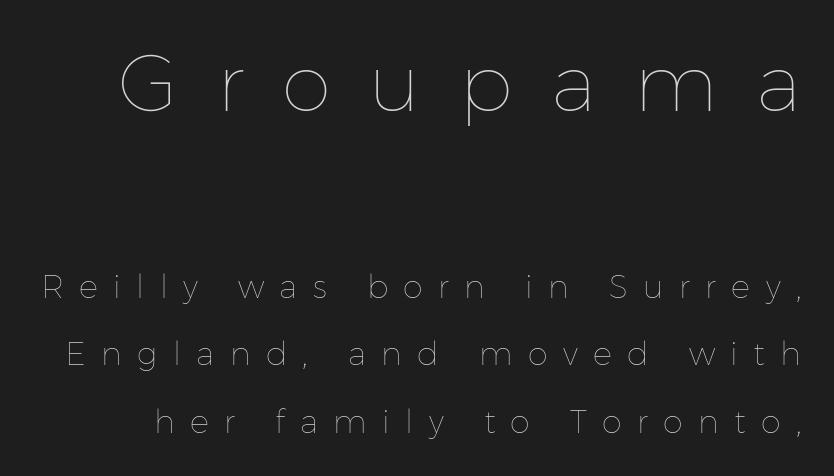
The image shows 80 px thin type, upright; set loose line spacing (2.12x), unusually wide letter spacing (+0.48 em), not underlined; the first (top) block is 2.5x larger; low stroke contrast and a medium x-height.
